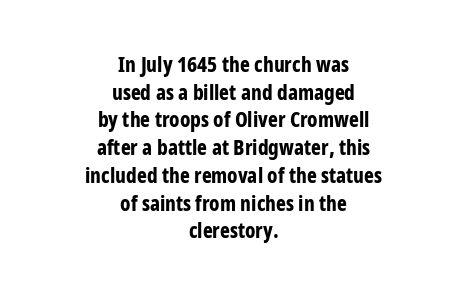
Line spacing here is normal. The rendering uses a bold face; every stroke is thick and dark. Lines of text with bare space underneath. The letters sit at their default tracking, neither squeezed nor spread. Style check: upright. Each line is balanced around a shared central axis.
